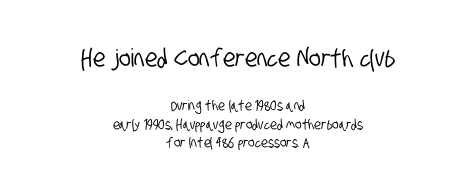
The tracking reads as untouched default to a designer's eye. Size hierarchy here favors the leading block over the trailing one. Summary of vertical rhythm: regular, with standard interline spacing. If you folded the block vertically in half, each line would mirror itself in length. Underline: absent.
